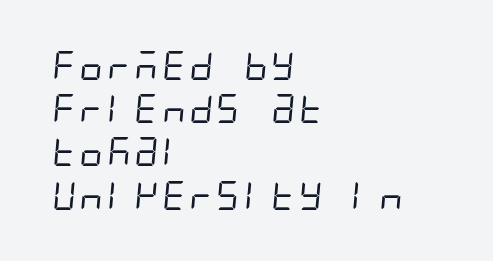
This sample is left-justified, so line endings fall wherever the words run out. Examine the stroke ends and you'll find no serifs. The face used here is rendered with its standard letterfit. Each row of text sits above clean, open space. Leading: standard.
